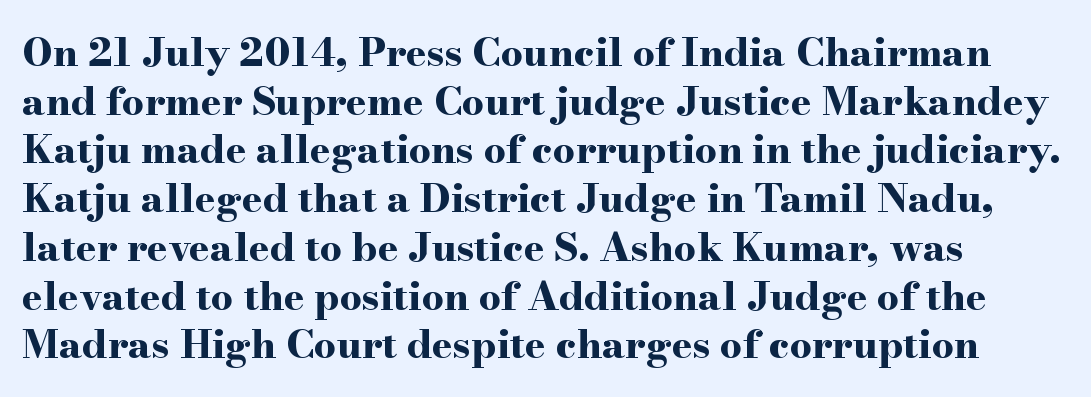
Q: Is the text bold? A: Yes.
Q: Is the text italic (slanted)? A: No, it is upright.
Q: Is the typeface a serif or a sans-serif typeface? A: Serif.
Q: Is the text underlined? A: No.
Q: How is the paragraph aligned? A: Left-aligned.
Q: Is the spacing between letters normal or unusually wide? A: Normal.
Q: Is the spacing between lines tight, normal or loose? A: Normal.
Q: Width (condensed, normal, or wide)? A: Wide.
Q: Stroke contrast? A: High.
Q: x-height? A: Small.
Q: Monospaced? A: No.
